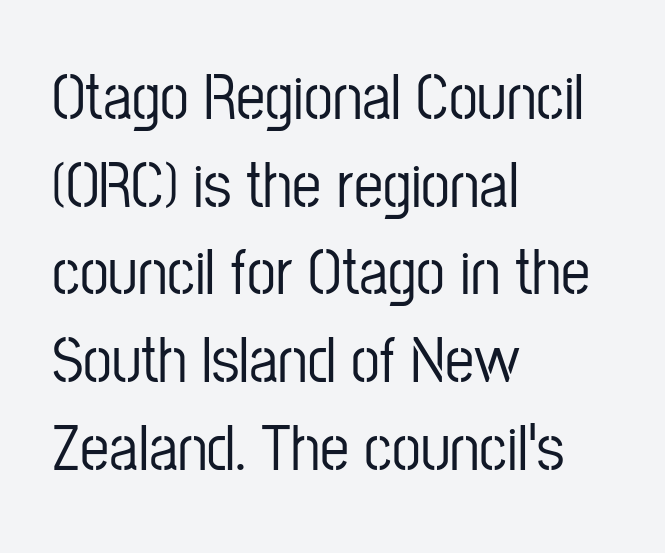
Only glyphs here, with clear space below each row. A typesetter would label this face a sans. Casual observation: everything's shoved over to the left. If you drew a line through each stem, it would be perfectly vertical. Does the leading feel generous? No, just average.
